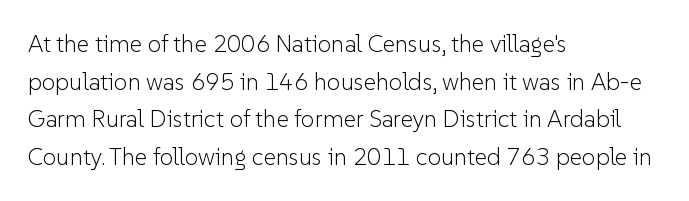
{"italic": "no", "bold": "no", "underline": "no", "align": "left", "line_spacing": "normal", "line_spacing_ratio": 1.57, "letter_spacing": "normal", "letter_spacing_em": 0.0, "glyph_px": 24}
